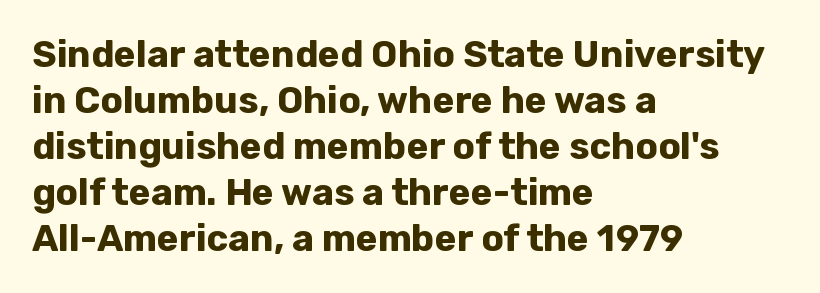
Q: Is the text bold? A: Yes.
Q: Is the text italic (slanted)? A: No, it is upright.
Q: Is the typeface a serif or a sans-serif typeface? A: Sans-serif.
Q: Is the text underlined? A: No.
Q: How is the paragraph aligned? A: Left-aligned.
Q: Is the spacing between letters normal or unusually wide? A: Normal.
Q: Width (condensed, normal, or wide)? A: Normal.
Q: Stroke contrast? A: Low.
Q: x-height? A: Medium.
Q: Monospaced? A: No.
